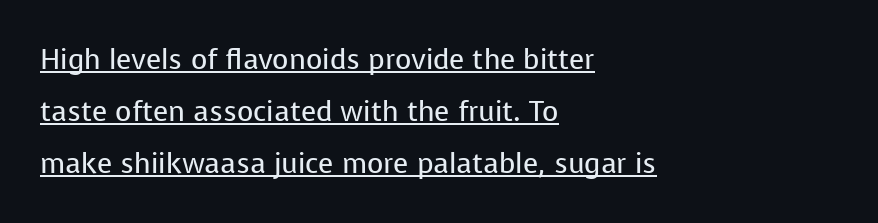
The image shows 28 px regular-weight sans-serif type, upright; set left-aligned, line spacing 1.85x, normal letter spacing, underlined; low stroke contrast and a medium x-height.
